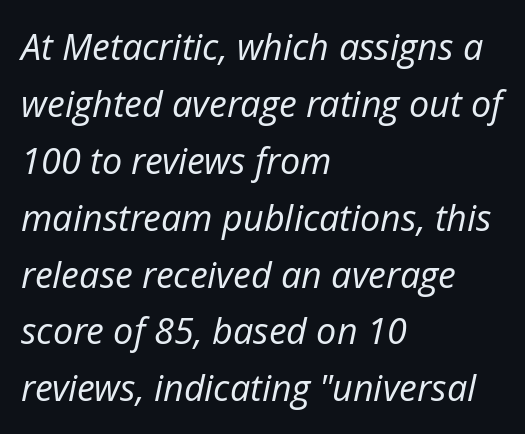
A classic flush-left, rag-right setting is used for this passage. Each row of text sits above clean, open space. The tracking reads as untouched default to a designer's eye. Does the lettering tilt? It does — this is italic. Vertical spacing — default.
